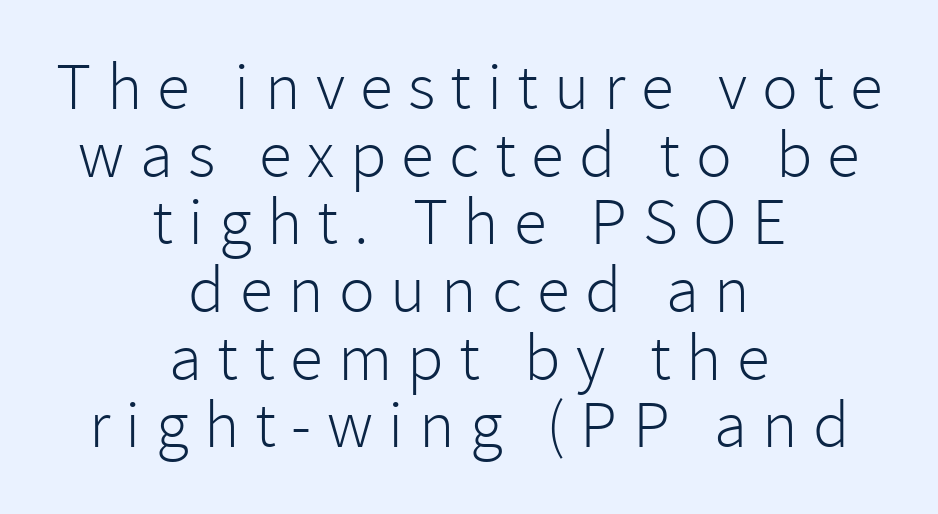
The image shows 67 px light sans-serif type, upright; set centered, tight line spacing (1.01x), unusually wide letter spacing (+0.23 em), not underlined; low stroke contrast and a medium x-height.
